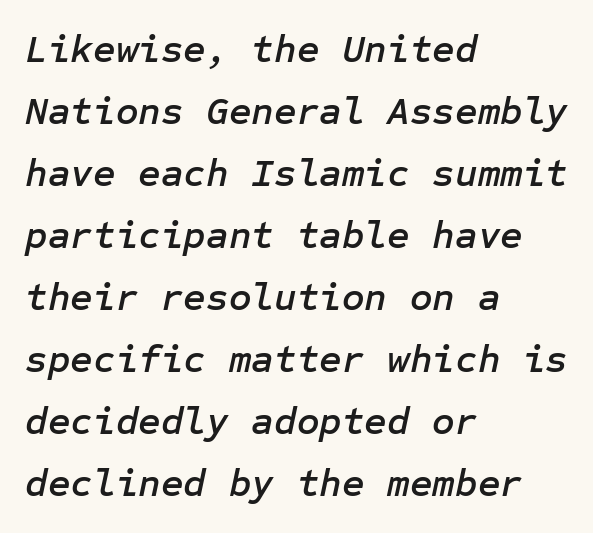
Q: Is the text italic (slanted)? A: Yes, it leans right by about 12 degrees.
Q: Is the text underlined? A: No.
Q: How is the paragraph aligned? A: Left-aligned.
Q: Is the spacing between letters normal or unusually wide? A: Normal.
Q: Is the spacing between lines tight, normal or loose? A: Normal.
Q: Width (condensed, normal, or wide)? A: Normal.
Q: Stroke contrast? A: Low.
Q: x-height? A: Medium.
